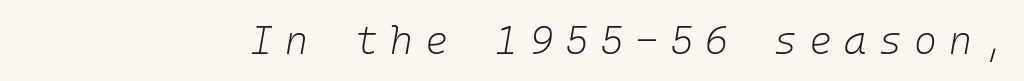
Q: Is the text bold? A: No.
Q: Is the text italic (slanted)? A: Yes, it leans right by about 10 degrees.
Q: Is the text underlined? A: No.
Q: Is the spacing between letters normal or unusually wide? A: Unusually wide.
Q: Width (condensed, normal, or wide)? A: Normal.
Q: Stroke contrast? A: Low.
Q: x-height? A: Medium.
Q: Monospaced? A: Yes.
